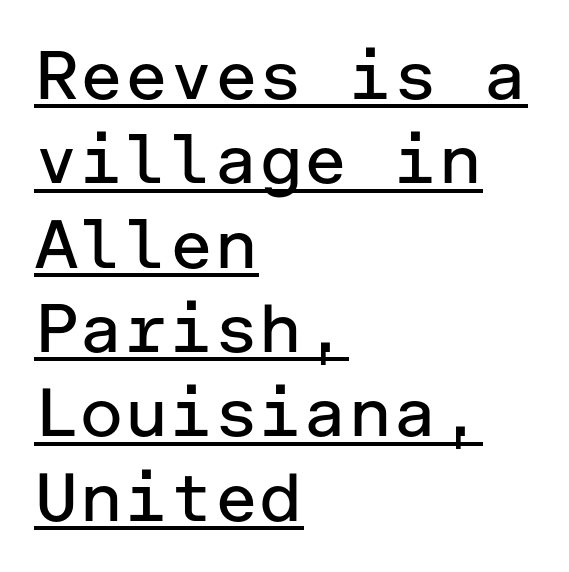
Q: Is the text bold? A: No.
Q: Is the text italic (slanted)? A: No, it is upright.
Q: Is the typeface a serif or a sans-serif typeface? A: Sans-serif.
Q: Is the text underlined? A: Yes.
Q: How is the paragraph aligned? A: Left-aligned.
Q: Is the spacing between letters normal or unusually wide? A: Normal.
Q: Width (condensed, normal, or wide)? A: Normal.
Q: Stroke contrast? A: Low.
Q: x-height? A: Medium.
